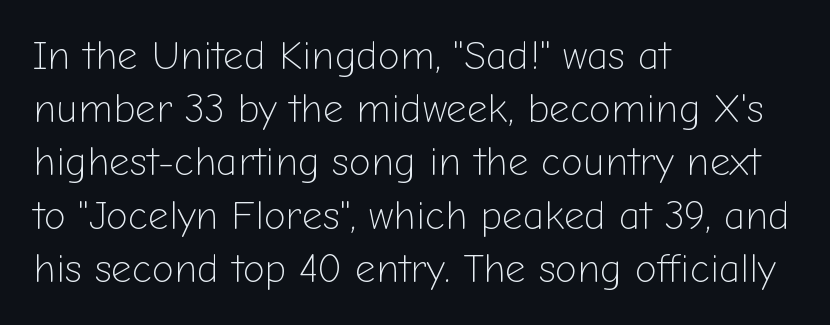
Nothing sits at the stroke ends, so this counts as sans-serif. Nothing unusual about the tracking: characters are spaced as the font intends. The gap between lines stays unmarked. The leading is moderate, giving the passage an even texture.
